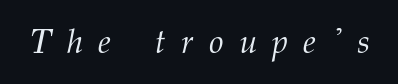
{"serif": "yes", "italic": "yes", "lean": "right", "slant_degrees": 12, "bold": "no", "weight": "light", "width": "normal", "stroke_contrast": "medium", "x_height": "medium", "monospaced": "no", "underline": "no", "letter_spacing": "wide", "letter_spacing_em": 0.47, "glyph_px": 33}
